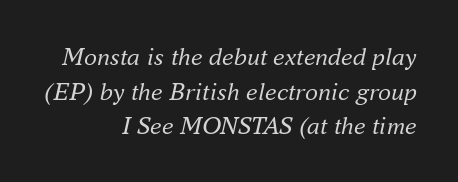
Q: Is the text bold? A: No.
Q: Is the text italic (slanted)? A: Yes, it leans right by about 16 degrees.
Q: Is the text underlined? A: No.
Q: How is the paragraph aligned? A: Right-aligned.
Q: Is the spacing between letters normal or unusually wide? A: Normal.
Q: Is the spacing between lines tight, normal or loose? A: Normal.
